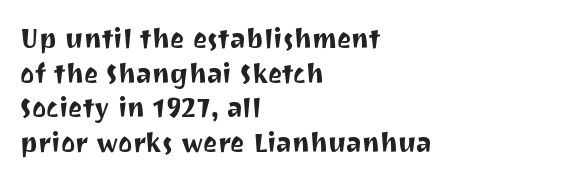
Q: Is the text italic (slanted)? A: No, it is upright.
Q: Is the text underlined? A: No.
Q: How is the paragraph aligned? A: Left-aligned.
Q: Is the spacing between letters normal or unusually wide? A: Normal.
Q: Is the spacing between lines tight, normal or loose? A: Normal.
